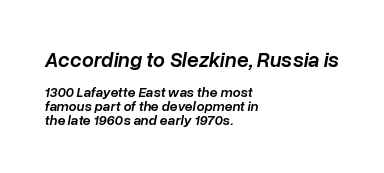
{"italic": "yes", "lean": "right", "slant_degrees": 10, "bold": "semi", "underline": "no", "align": "left", "line_spacing": "tight", "line_spacing_ratio": 1.0, "letter_spacing": "normal", "letter_spacing_em": 0.0, "larger_block": "first", "size_ratio": 1.5, "glyph_px": 21}
